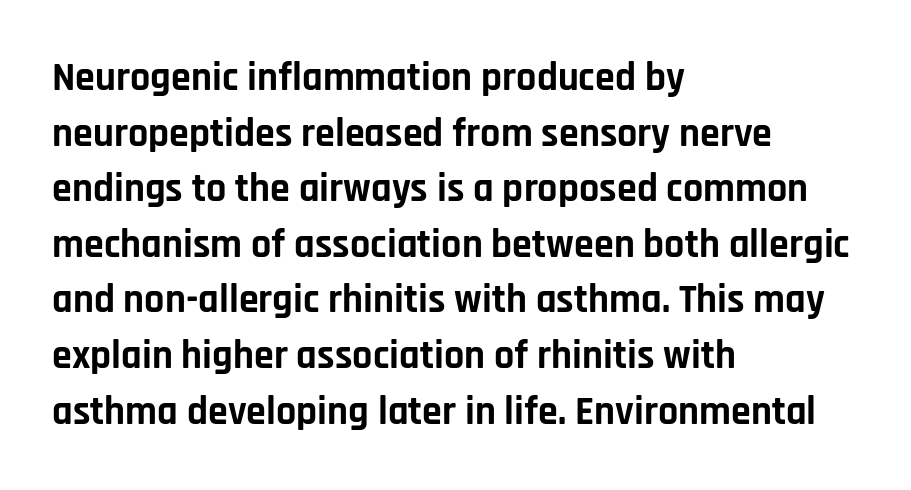
Q: Is the text bold? A: Yes.
Q: Is the text italic (slanted)? A: No, it is upright.
Q: Is the typeface a serif or a sans-serif typeface? A: Sans-serif.
Q: Is the text underlined? A: No.
Q: How is the paragraph aligned? A: Left-aligned.
Q: Is the spacing between letters normal or unusually wide? A: Normal.
Q: Is the spacing between lines tight, normal or loose? A: Normal.
Q: Width (condensed, normal, or wide)? A: Normal.
Q: Stroke contrast? A: Low.
Q: x-height? A: Large.
Q: Monospaced? A: No.
